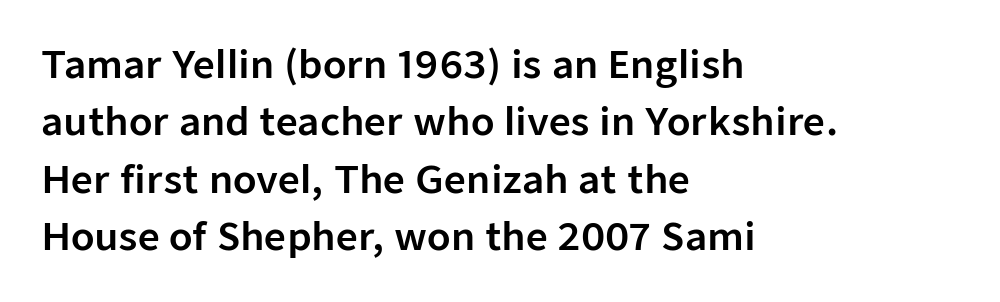
{"serif": "no", "italic": "no", "width": "normal", "stroke_contrast": "low", "x_height": "medium", "monospaced": "no", "underline": "no", "align": "left", "line_spacing": "normal", "line_spacing_ratio": 1.51, "letter_spacing": "normal", "letter_spacing_em": 0.0, "glyph_px": 38}
